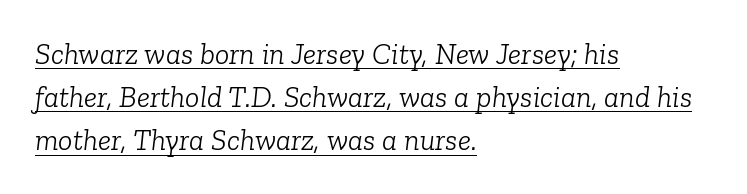
{"serif": "yes", "italic": "yes", "lean": "right", "slant_degrees": 6, "bold": "no", "weight": "light", "width": "normal", "stroke_contrast": "low", "x_height": "medium", "monospaced": "no", "underline": "yes", "align": "left", "line_spacing": "normal", "line_spacing_ratio": 1.44, "letter_spacing": "normal", "letter_spacing_em": 0.0, "glyph_px": 30}
